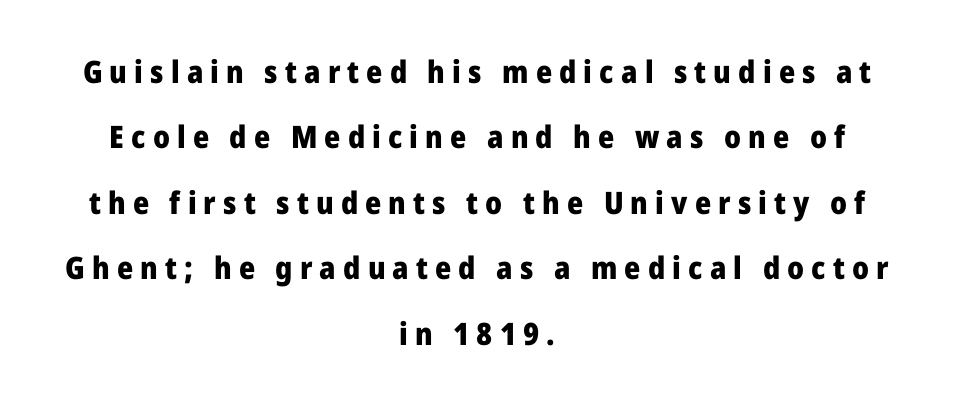
The image shows 31 px heavy sans-serif type, upright; set centered, loose line spacing (2.11x), unusually wide letter spacing (+0.23 em), not underlined; low stroke contrast and a medium x-height.
